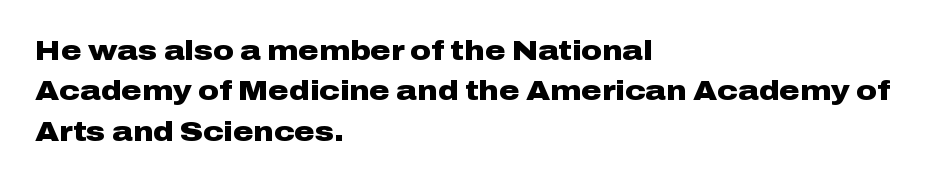
Q: Is the text bold? A: Yes.
Q: Is the text italic (slanted)? A: No, it is upright.
Q: Is the typeface a serif or a sans-serif typeface? A: Sans-serif.
Q: Is the text underlined? A: No.
Q: How is the paragraph aligned? A: Left-aligned.
Q: Is the spacing between letters normal or unusually wide? A: Normal.
Q: Is the spacing between lines tight, normal or loose? A: Normal.
Q: Width (condensed, normal, or wide)? A: Wide.
Q: Stroke contrast? A: Low.
Q: x-height? A: Medium.
Q: Monospaced? A: No.
